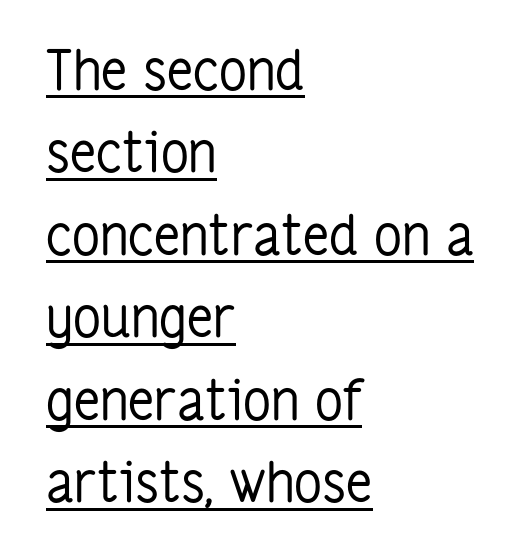
Q: Is the text bold? A: No.
Q: Is the text italic (slanted)? A: No, it is upright.
Q: Is the typeface a serif or a sans-serif typeface? A: Sans-serif.
Q: Is the text underlined? A: Yes.
Q: How is the paragraph aligned? A: Left-aligned.
Q: Is the spacing between letters normal or unusually wide? A: Normal.
Q: Is the spacing between lines tight, normal or loose? A: Normal.
Q: Width (condensed, normal, or wide)? A: Condensed.
Q: Stroke contrast? A: Low.
Q: x-height? A: Medium.
Q: Monospaced? A: No.
